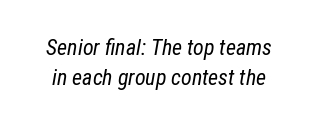
Letters rest on an invisible, unmarked baseline. Nobody touched the tracking dial on this one. Does the lettering tilt? It does — this is italic. The vertical gap from one line to the next is medium.
